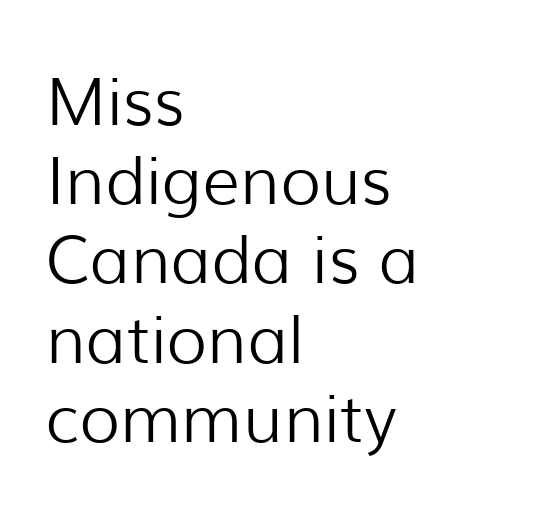
{"serif": "no", "italic": "no", "bold": "no", "weight": "light", "width": "normal", "stroke_contrast": "low", "x_height": "medium", "monospaced": "no", "underline": "no", "align": "left", "line_spacing_ratio": 1.2, "letter_spacing": "normal", "letter_spacing_em": 0.0, "glyph_px": 66}
